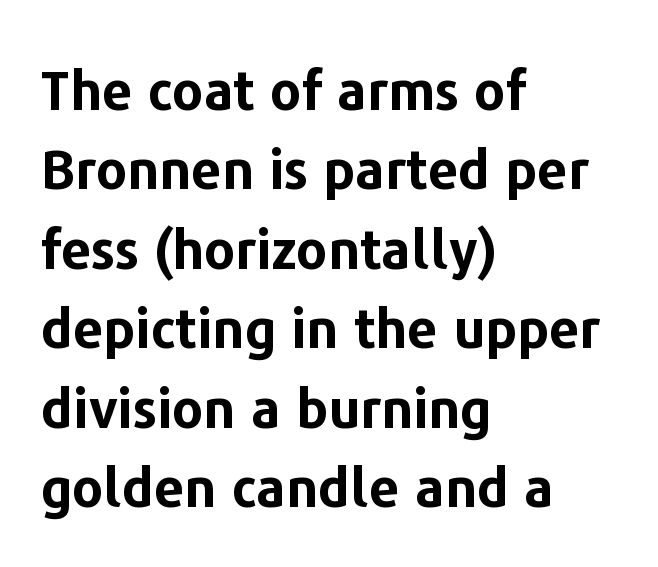
Between one letter and the next there's only the usual sliver of space. Typographically, this falls in the sans-serif category. A bare baseline throughout the passage. This is roman type, the default non-slanted kind.
